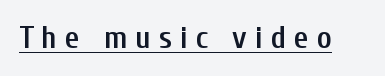
{"serif": "no", "italic": "no", "bold": "semi", "weight": "semibold", "width": "condensed", "stroke_contrast": "low", "x_height": "medium", "monospaced": "no", "underline": "yes", "letter_spacing": "wide", "letter_spacing_em": 0.25, "glyph_px": 32}
